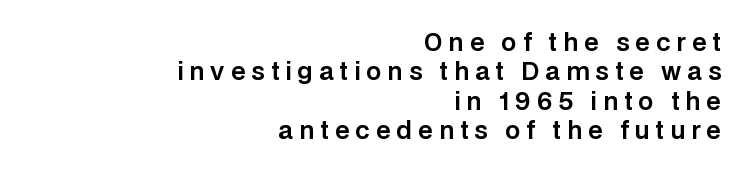
{"italic": "no", "underline": "no", "align": "right", "line_spacing_ratio": 1.22, "letter_spacing": "wide", "letter_spacing_em": 0.25, "glyph_px": 24}
